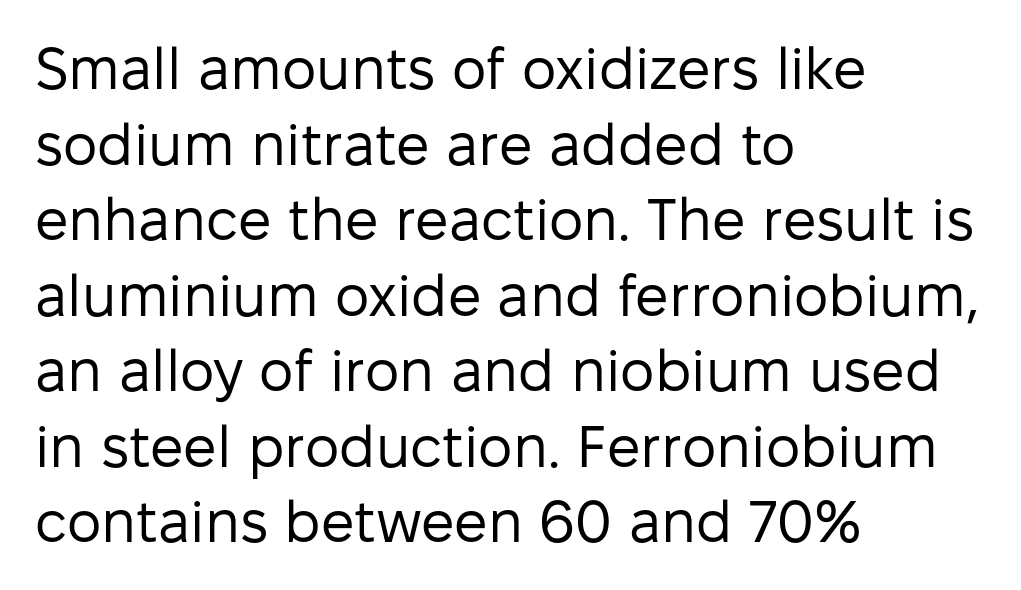
Q: Is the text bold? A: No.
Q: Is the text italic (slanted)? A: No, it is upright.
Q: Is the typeface a serif or a sans-serif typeface? A: Sans-serif.
Q: Is the text underlined? A: No.
Q: How is the paragraph aligned? A: Left-aligned.
Q: Is the spacing between letters normal or unusually wide? A: Normal.
Q: Is the spacing between lines tight, normal or loose? A: Normal.
Q: Width (condensed, normal, or wide)? A: Normal.
Q: Stroke contrast? A: Low.
Q: x-height? A: Medium.
Q: Monospaced? A: No.
